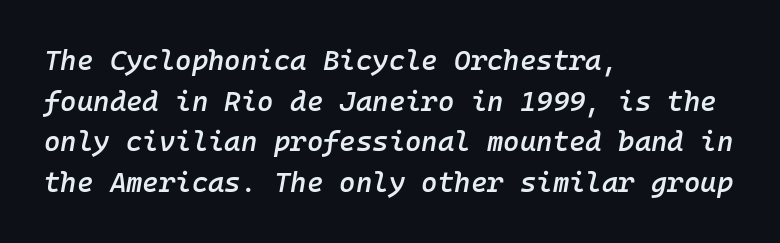
Q: Is the text bold? A: Semi-bold.
Q: Is the text italic (slanted)? A: Yes, it leans right by about 10 degrees.
Q: Is the text underlined? A: No.
Q: How is the paragraph aligned? A: Left-aligned.
Q: Is the spacing between letters normal or unusually wide? A: Normal.
Q: Is the spacing between lines tight, normal or loose? A: Normal.
Q: Width (condensed, normal, or wide)? A: Normal.
Q: Stroke contrast? A: Low.
Q: x-height? A: Medium.
Q: Monospaced? A: Yes.
